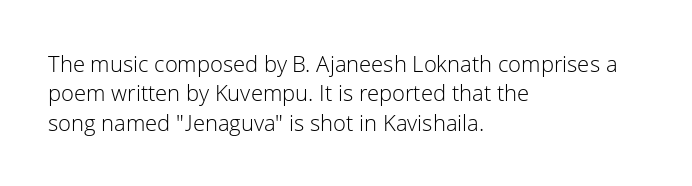
Q: Is the text bold? A: No.
Q: Is the text italic (slanted)? A: No, it is upright.
Q: Is the text underlined? A: No.
Q: How is the paragraph aligned? A: Left-aligned.
Q: Is the spacing between letters normal or unusually wide? A: Normal.
Q: Is the spacing between lines tight, normal or loose? A: Normal.
